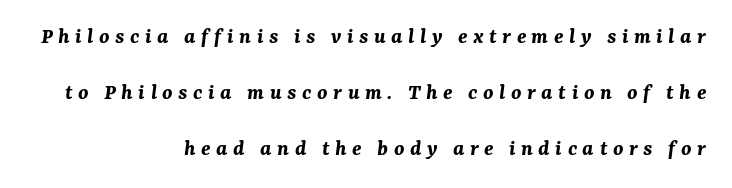
The image shows 23 px bold type, italic (leaning right); set right-aligned, loose line spacing (2.43x), unusually wide letter spacing (+0.24 em), not underlined.
